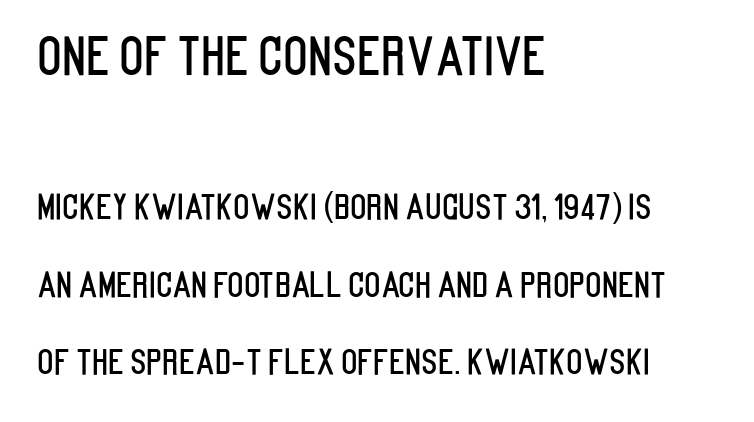
The image shows 51 px condensed sans-serif type, upright; set left-aligned, loose line spacing (2.28x), normal letter spacing, not underlined; the first (top) block is 1.5x larger; low stroke contrast and a large x-height.
